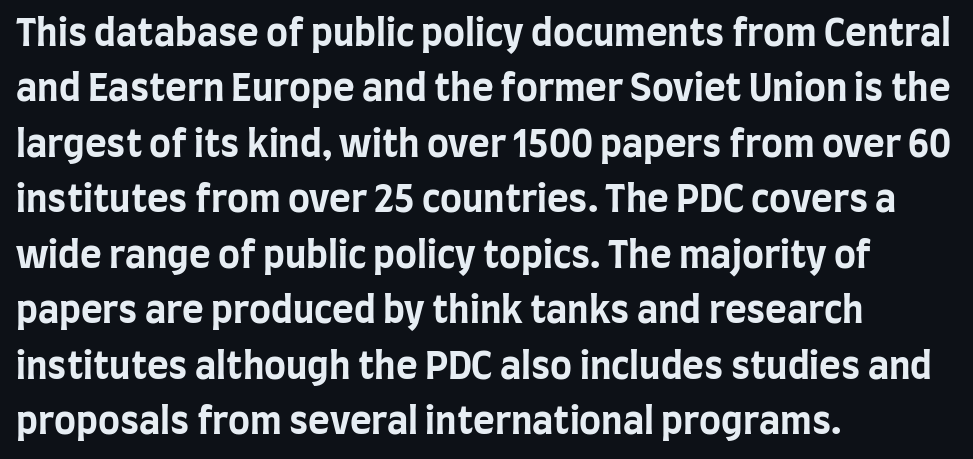
The characters display no serif detailing; their extremities are plain. These lines carry a lot of weight — the face is fully bold. The rendering keeps characters at their native spacing. Every row of glyphs begins at an identical x-position on the left.
